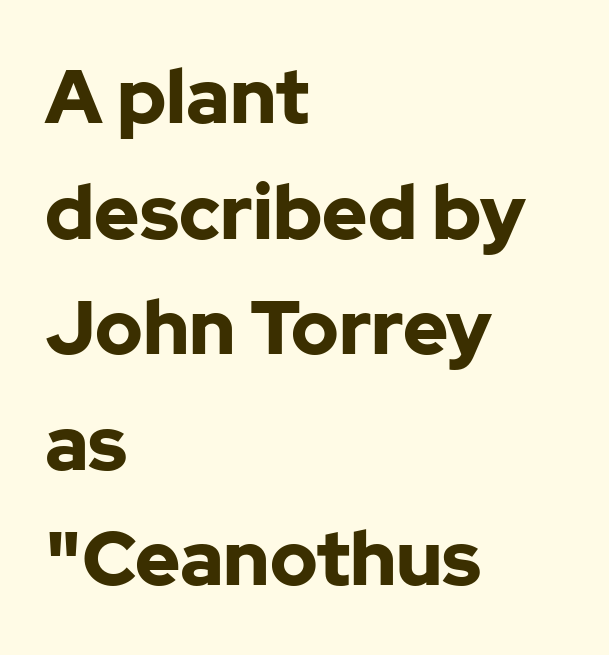
No word sits above an underline. The tracking reads as untouched default to a designer's eye. Left-aligned paragraph, ragged on the right. A typesetter would call this proportional, since set widths differ per character. Weight check: bold — yes, fully.
